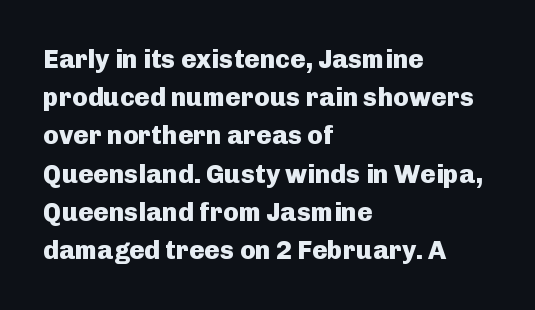
{"italic": "no", "bold": "yes", "underline": "no", "align": "left", "line_spacing": "normal", "line_spacing_ratio": 1.47, "letter_spacing": "normal", "letter_spacing_em": 0.0, "glyph_px": 26}
